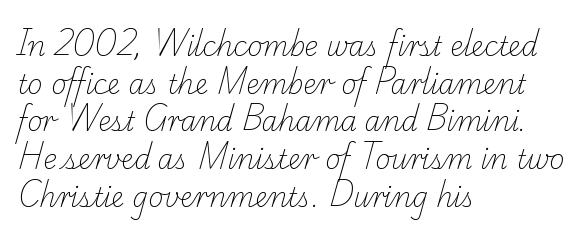
{"bold": "no", "underline": "no", "align": "left", "line_spacing": "normal", "line_spacing_ratio": 1.45, "letter_spacing": "normal", "letter_spacing_em": 0.0, "glyph_px": 26}
